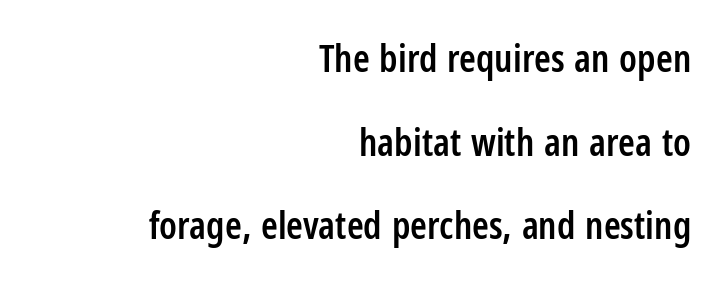
The image shows 38 px semibold, condensed sans-serif type, upright; set right-aligned, loose line spacing (2.2x), normal letter spacing, not underlined; low stroke contrast and a medium x-height.
